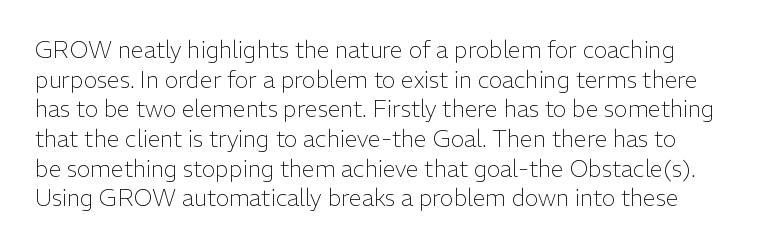
The image shows 23 px text type, upright; set left-aligned, normal line spacing (1.29x), normal letter spacing, not underlined.
